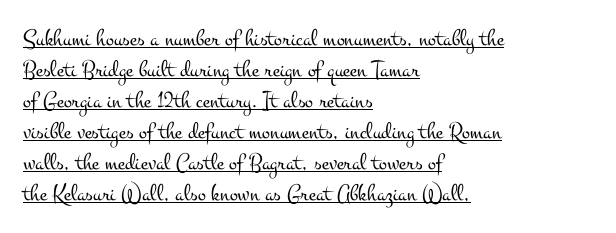
Left-aligned paragraph, ragged on the right. A typesetter would call this leading conventional body-copy spacing. There is no visible air inserted between adjacent glyphs. Stems here are at most as thick as an everyday book face.
